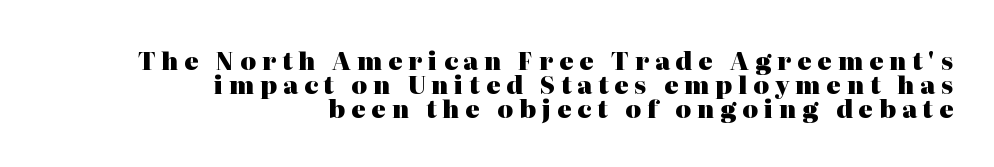
The image shows 24 px bold type, upright; set right-aligned, tight line spacing (1.0x), unusually wide letter spacing (+0.25 em), not underlined.
